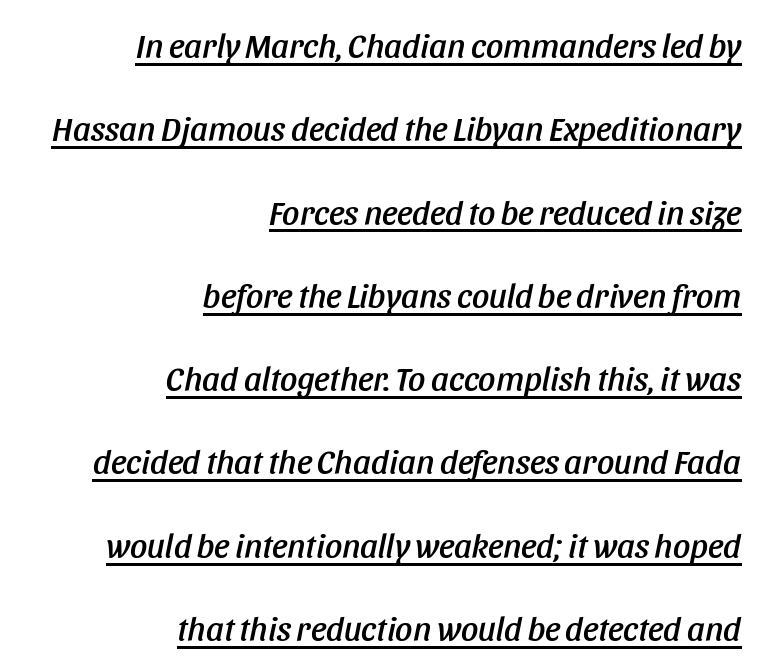
{"italic": "yes", "lean": "right", "slant_degrees": 11, "width": "condensed", "stroke_contrast": "low", "x_height": "large", "monospaced": "no", "underline": "yes", "align": "right", "line_spacing": "loose", "line_spacing_ratio": 2.45, "letter_spacing": "normal", "letter_spacing_em": 0.0, "glyph_px": 34}
